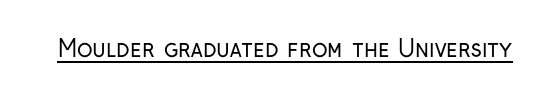
Q: Is the text bold? A: No.
Q: Is the text italic (slanted)? A: No, it is upright.
Q: Is the text underlined? A: Yes.
Q: Is the spacing between letters normal or unusually wide? A: Normal.
